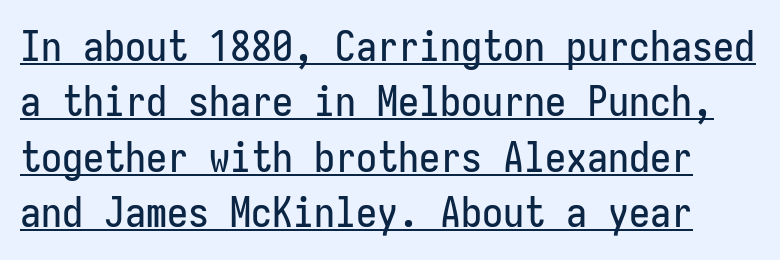
Characters remain perfectly vertical along every line. Horizontal bands of white between lines are of average thickness. Monospaced: the letters line up in strict vertical columns. Students, observe the line beneath the letters — that is underlining. The type is set solid horizontally, with unmodified tracking.
